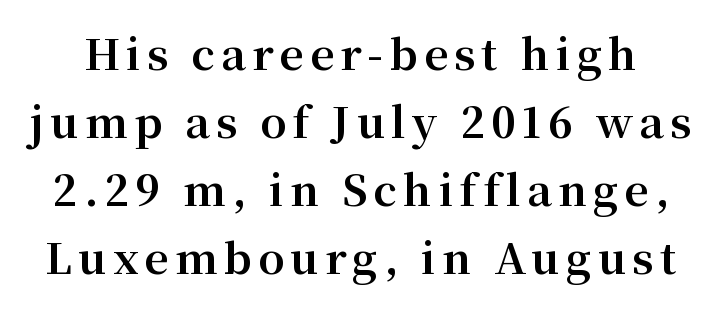
{"serif": "yes", "italic": "no", "bold": "yes", "weight": "bold", "width": "normal", "stroke_contrast": "medium", "x_height": "medium", "monospaced": "no", "underline": "no", "line_spacing": "normal", "line_spacing_ratio": 1.62, "glyph_px": 42}
